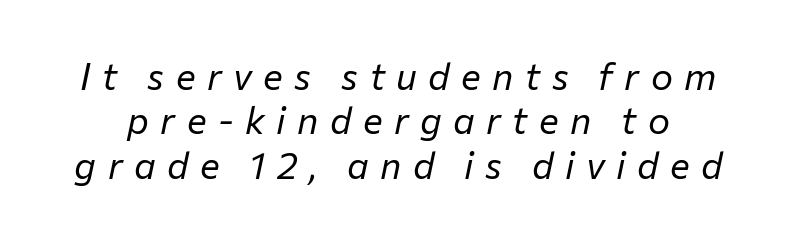
{"italic": "yes", "lean": "right", "slant_degrees": 12, "bold": "no", "weight": "regular", "width": "normal", "stroke_contrast": "low", "x_height": "medium", "monospaced": "no", "underline": "no", "line_spacing_ratio": 1.2, "letter_spacing": "wide", "letter_spacing_em": 0.31, "glyph_px": 37}
